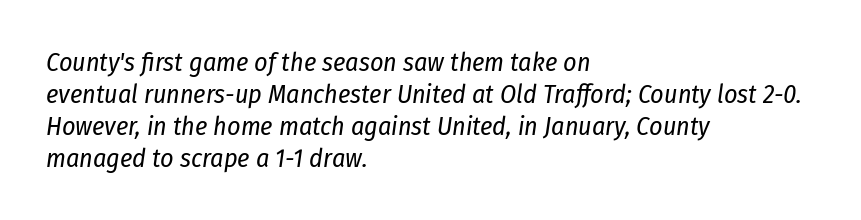
Emphasis-style slanted type is in use. Tracking value appears to be zero — textbook default spacing. The space beneath each line is pristine and unruled. The characters are drawn with everyday or finer stroke widths. Typeset ragged right — the left edge is the straight one.
